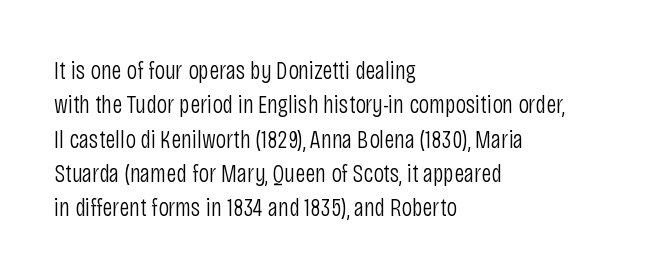
Q: Is the text bold? A: No.
Q: Is the text italic (slanted)? A: No, it is upright.
Q: Is the text underlined? A: No.
Q: How is the paragraph aligned? A: Left-aligned.
Q: Is the spacing between letters normal or unusually wide? A: Normal.
Q: Is the spacing between lines tight, normal or loose? A: Normal.
